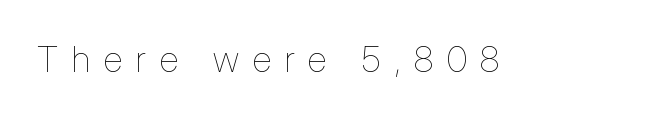
The image shows 36 px thin, condensed type, upright; set unusually wide letter spacing (+0.38 em), not underlined; low stroke contrast and a medium x-height.
